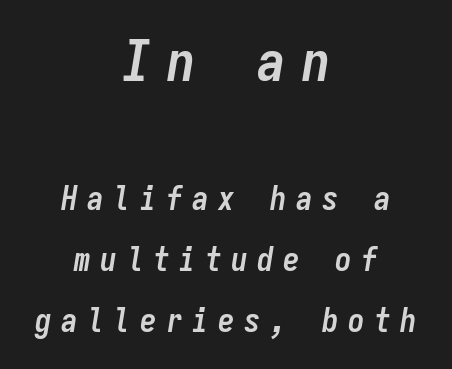
Q: Is the text bold? A: Yes.
Q: Is the text italic (slanted)? A: Yes, it leans right by about 9 degrees.
Q: Is the text underlined? A: No.
Q: How is the paragraph aligned? A: Centered.
Q: Is the spacing between letters normal or unusually wide? A: Unusually wide.
Q: Which block of text is set in a larger size, the first (top) or the second (bottom)? A: The first (top) one.
Q: Width (condensed, normal, or wide)? A: Condensed.
Q: Stroke contrast? A: Low.
Q: x-height? A: Medium.
Q: Monospaced? A: Yes.
